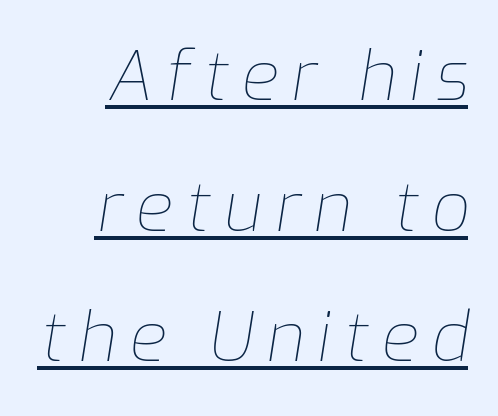
The image shows 68 px thin type, italic (leaning right); set loose line spacing (1.92x), underlined; low stroke contrast and a medium x-height.
